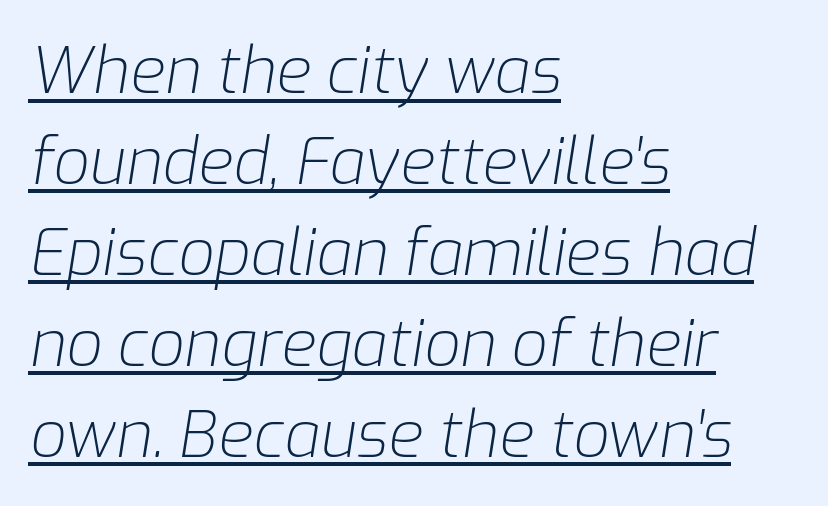
Q: Is the text bold? A: No.
Q: Is the text italic (slanted)? A: Yes, it leans right by about 9 degrees.
Q: Is the text underlined? A: Yes.
Q: How is the paragraph aligned? A: Left-aligned.
Q: Is the spacing between letters normal or unusually wide? A: Normal.
Q: Is the spacing between lines tight, normal or loose? A: Normal.
Q: Width (condensed, normal, or wide)? A: Normal.
Q: Stroke contrast? A: Low.
Q: x-height? A: Medium.
Q: Monospaced? A: No.
